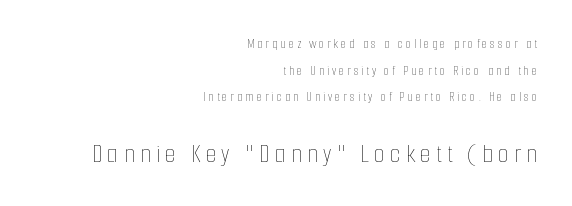
{"italic": "no", "bold": "no", "underline": "no", "align": "right", "line_spacing": "loose", "line_spacing_ratio": 1.91, "letter_spacing": "wide", "letter_spacing_em": 0.2, "larger_block": "second", "size_ratio": 1.93, "glyph_px": 27}
